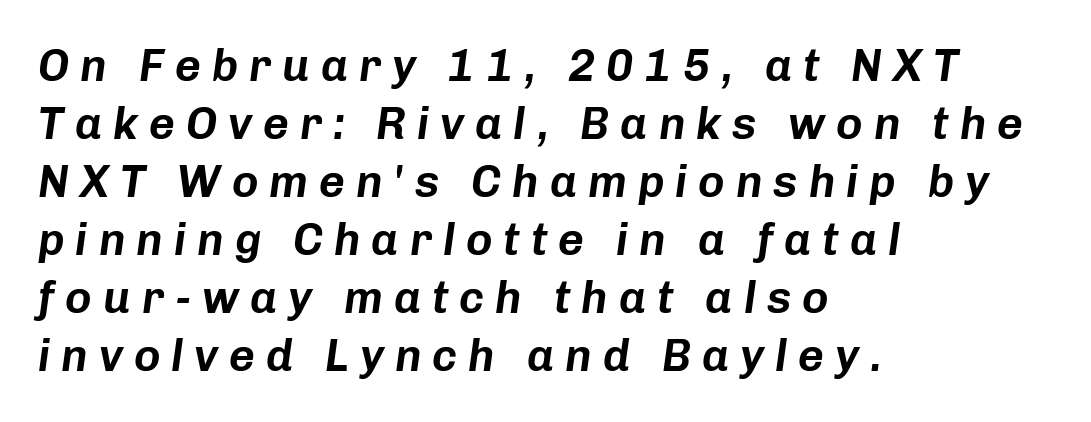
The image shows 45 px text type, italic (leaning right); set left-aligned, normal line spacing (1.29x), unusually wide letter spacing (+0.24 em), not underlined; low stroke contrast and a medium x-height.
